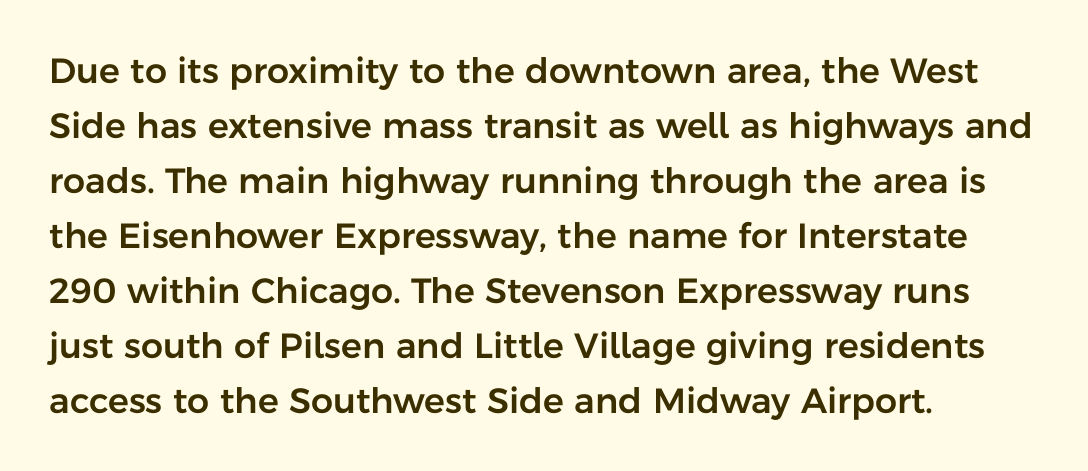
{"serif": "no", "italic": "no", "width": "normal", "stroke_contrast": "low", "x_height": "medium", "monospaced": "no", "underline": "no", "align": "left", "line_spacing": "normal", "line_spacing_ratio": 1.57, "letter_spacing": "normal", "letter_spacing_em": 0.0, "glyph_px": 35}
